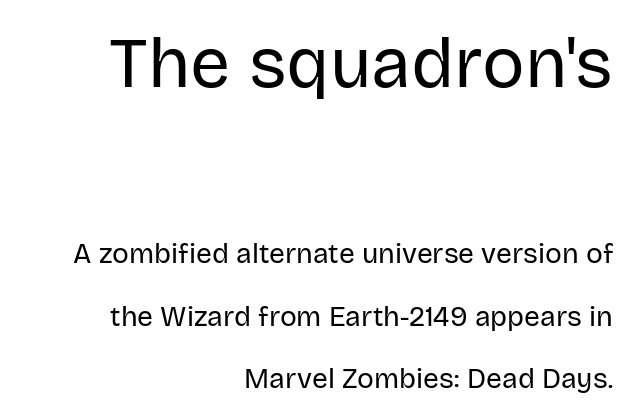
Characters follow at the spacing the type designer built in. The area under the type is left untouched. Scale decreases going downward across the two blocks. The ragged edge is on the left, which tells us the setting is flush right. If you measured baseline to baseline, you'd find a long distance. Letterform terminals end flat and unadorned throughout the passage.
